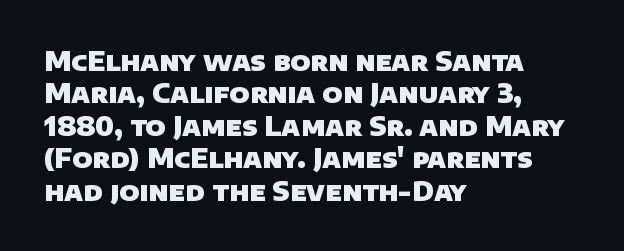
{"bold": "yes", "underline": "no", "align": "left", "line_spacing": "normal", "line_spacing_ratio": 1.25, "letter_spacing": "normal", "letter_spacing_em": 0.0, "glyph_px": 26}
